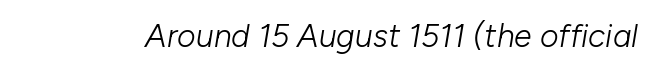
The image shows 32 px light type, italic (leaning right); set normal letter spacing, not underlined; low stroke contrast and a medium x-height.
